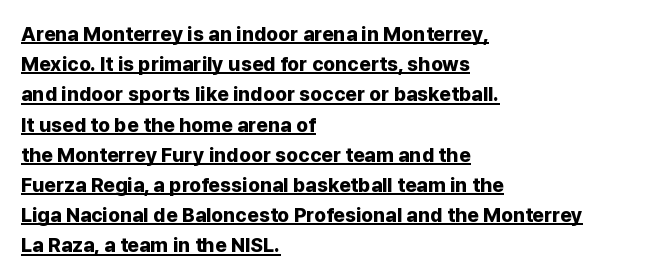
The image shows 20 px bold type, upright; set left-aligned, normal line spacing (1.51x), normal letter spacing, underlined.
